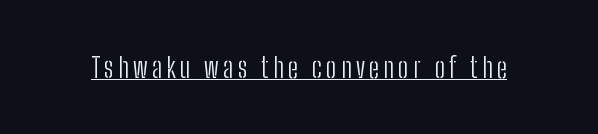
The image shows 28 px light, condensed sans-serif type, upright; set underlined; low stroke contrast and a medium x-height.
